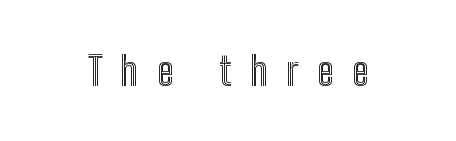
The image shows 40 px condensed type, upright; set unusually wide letter spacing (+0.47 em), not underlined; a medium x-height.
